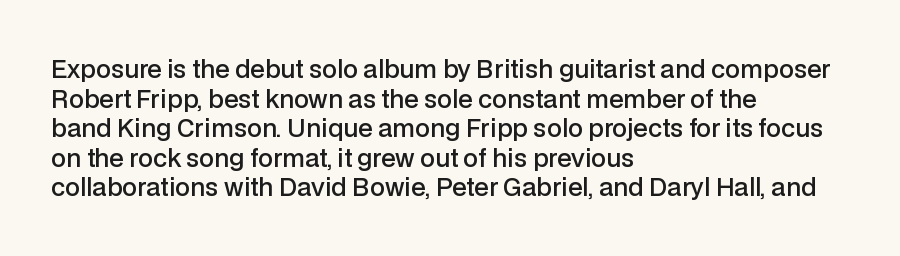
{"italic": "no", "bold": "semi", "underline": "no", "align": "left", "line_spacing_ratio": 1.23, "letter_spacing": "normal", "letter_spacing_em": 0.0, "glyph_px": 24}
